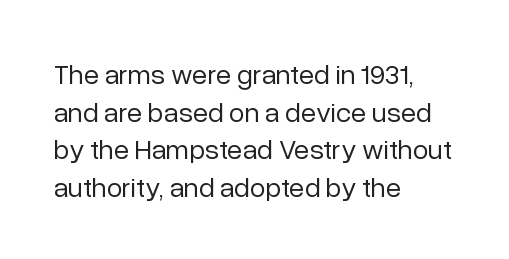
Q: Is the text bold? A: No.
Q: Is the text italic (slanted)? A: No, it is upright.
Q: Is the typeface a serif or a sans-serif typeface? A: Sans-serif.
Q: Is the text underlined? A: No.
Q: How is the paragraph aligned? A: Left-aligned.
Q: Is the spacing between letters normal or unusually wide? A: Normal.
Q: Is the spacing between lines tight, normal or loose? A: Normal.
Q: Width (condensed, normal, or wide)? A: Normal.
Q: Stroke contrast? A: Low.
Q: x-height? A: Medium.
Q: Monospaced? A: No.
